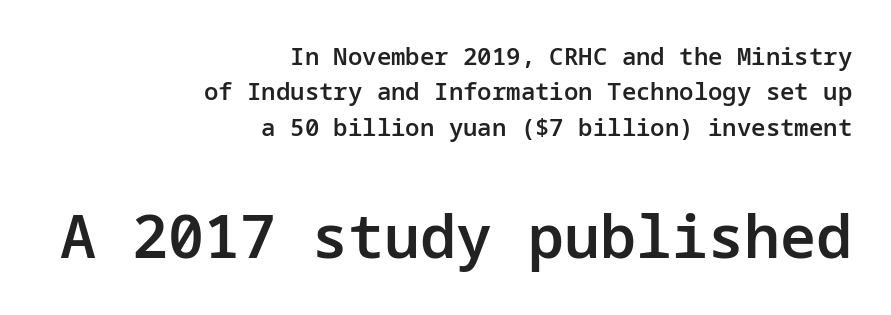
Q: Is the text bold? A: Semi-bold.
Q: Is the text italic (slanted)? A: No, it is upright.
Q: Is the typeface a serif or a sans-serif typeface? A: Sans-serif.
Q: Is the text underlined? A: No.
Q: How is the paragraph aligned? A: Right-aligned.
Q: Is the spacing between letters normal or unusually wide? A: Normal.
Q: Is the spacing between lines tight, normal or loose? A: Normal.
Q: Which block of text is set in a larger size, the first (top) or the second (bottom)? A: The second (bottom) one.
Q: Width (condensed, normal, or wide)? A: Normal.
Q: Stroke contrast? A: Low.
Q: x-height? A: Medium.
